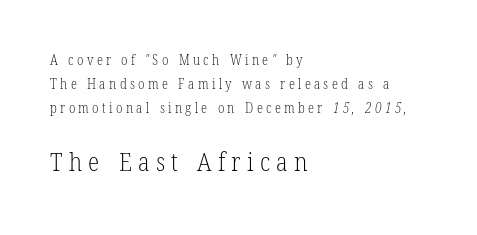
Words float on clear page, feet unadorned. The face used here is rendered with a markedly widened letterfit. Caption: face not bold, strokes unweighted. Caption: upper text group reduced, lower text group enlarged.
